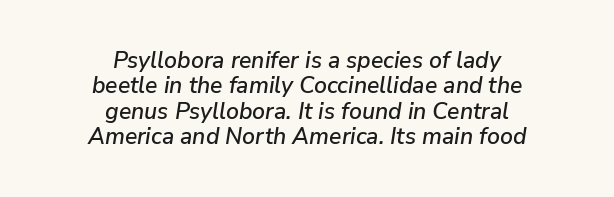
Teacher's note: observe the equal gaps on both sides — that is centered alignment. Words float on clear page, feet unadorned. Vertically, the passage feels compressed, each row crowding the next. These lines keep a tight, regular rhythm from letter to letter. Italic? Definitely — the glyphs are oblique.
